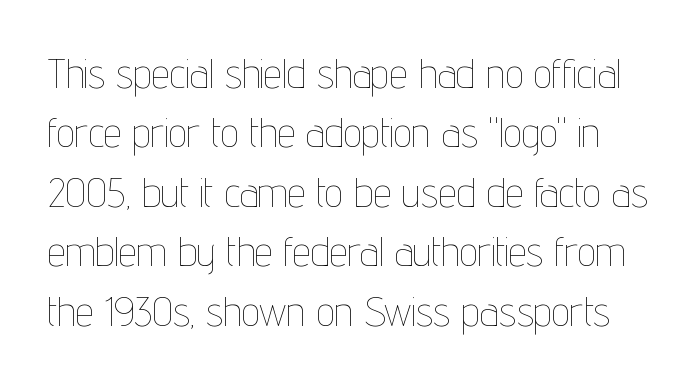
Stroke thickness stays within the range of a standard reading face or lighter. You could call the tracking neutral — neither tight nor loose. Honestly, the row spacing looks completely unremarkable. Spacing verdict: proportional, widths tailored to each character. Italic? Not at all — the glyphs are vertical. A clean baseline with only descenders dipping below it.
